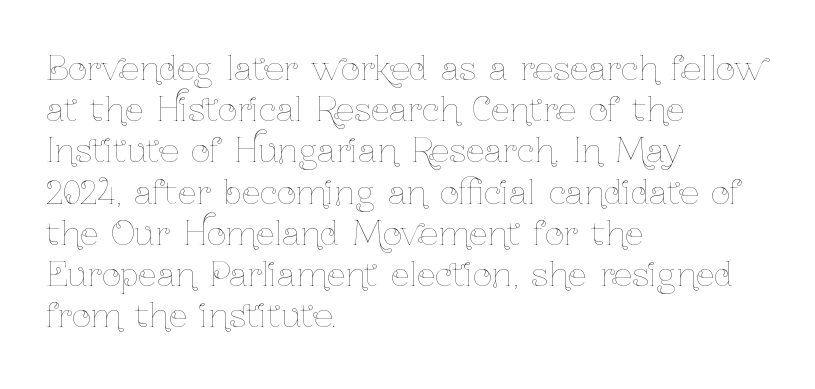
Each word holds together tightly as a unit, with standard inter-letter gaps. Is there much room between lines? A standard amount, neither cramped nor airy. Proportional: the letters do not fall into vertical columns. Unbolded letterforms with no extra heft. Italic? Not at all — the glyphs are vertical.
